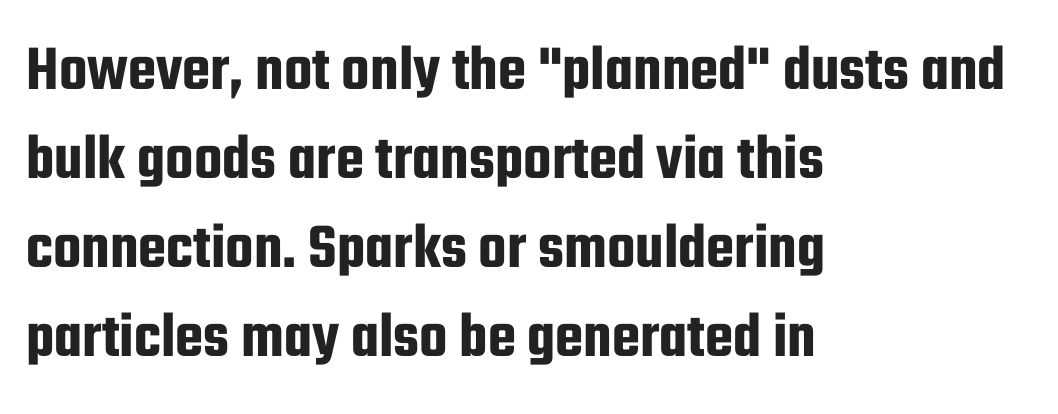
{"serif": "no", "italic": "no", "width": "condensed", "stroke_contrast": "low", "x_height": "medium", "monospaced": "no", "underline": "no", "align": "left", "line_spacing": "normal", "line_spacing_ratio": 1.37, "letter_spacing": "normal", "letter_spacing_em": 0.0, "glyph_px": 65}
